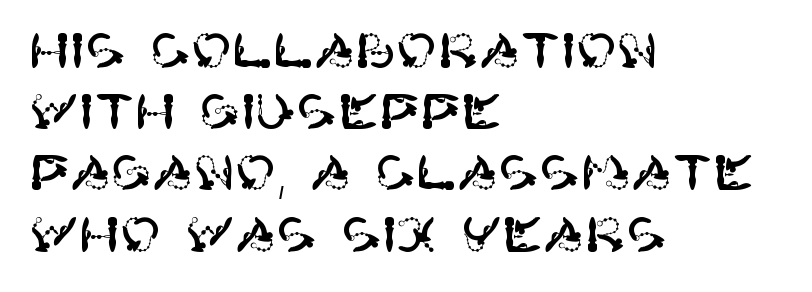
{"serif": "no", "italic": "no", "width": "normal", "stroke_contrast": "high", "x_height": "large", "underline": "no", "align": "left", "line_spacing": "normal", "line_spacing_ratio": 1.25, "letter_spacing": "normal", "letter_spacing_em": 0.0, "glyph_px": 49}
